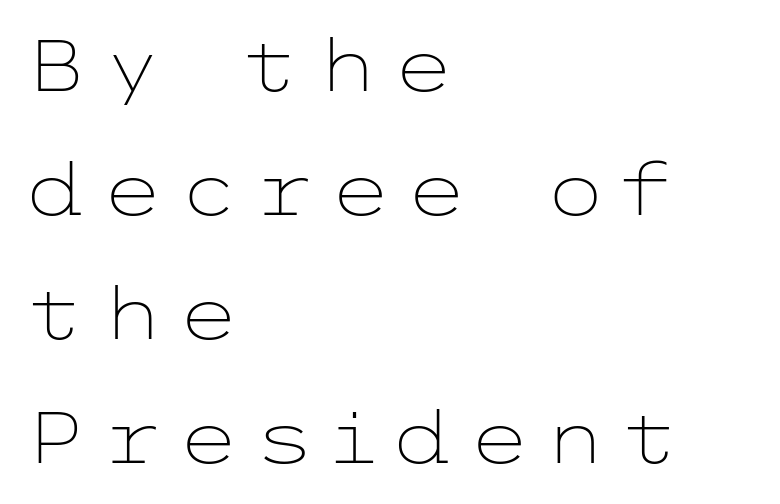
{"serif": "no", "italic": "no", "bold": "no", "weight": "light", "width": "wide", "stroke_contrast": "low", "x_height": "medium", "underline": "no", "align": "left", "line_spacing_ratio": 1.72, "glyph_px": 72}
